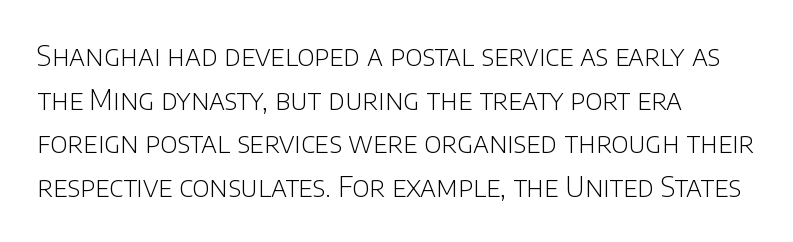
Q: Is the text bold? A: No.
Q: Is the text italic (slanted)? A: No, it is upright.
Q: Is the typeface a serif or a sans-serif typeface? A: Sans-serif.
Q: Is the text underlined? A: No.
Q: How is the paragraph aligned? A: Left-aligned.
Q: Is the spacing between letters normal or unusually wide? A: Normal.
Q: Is the spacing between lines tight, normal or loose? A: Normal.
Q: Width (condensed, normal, or wide)? A: Normal.
Q: Stroke contrast? A: Low.
Q: x-height? A: Large.
Q: Monospaced? A: No.
